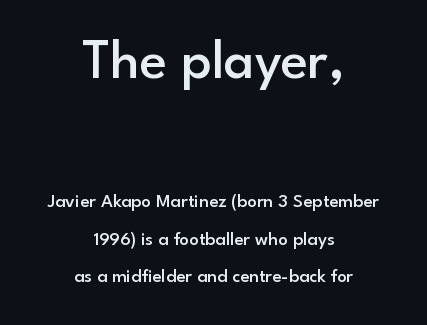
{"serif": "no", "italic": "no", "bold": "semi", "weight": "semibold", "width": "normal", "stroke_contrast": "low", "x_height": "small", "monospaced": "no", "underline": "no", "align": "center", "line_spacing": "loose", "line_spacing_ratio": 1.97, "letter_spacing": "normal", "letter_spacing_em": 0.0, "larger_block": "first", "size_ratio": 2.95, "glyph_px": 56}
